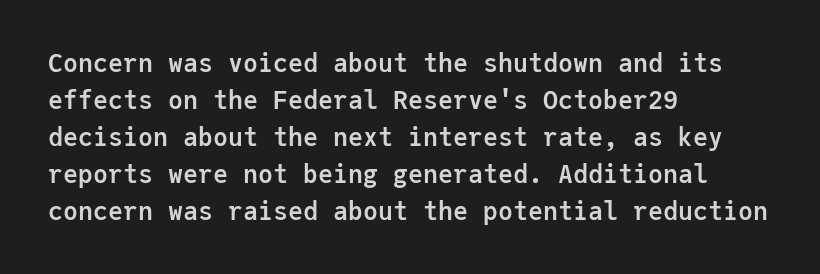
Horizontally, the lines are justified to the leading edge only. These words are printed bold, with thick strokes throughout. These lines sit exactly where default settings would place them. Every character sits straight up, as roman type does. Beneath every word, the page is bare.
